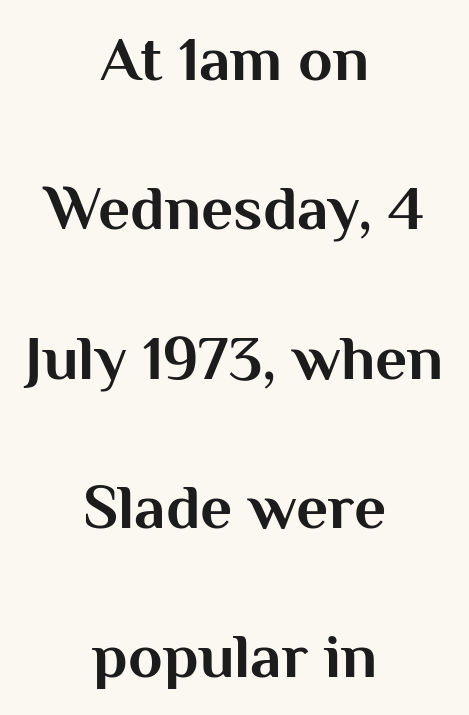
Lines of text with bare space underneath. As a designer I'd log this as weight 700, bold. Character widths vary here, with narrow letters taking less room than wide ones. Does the type have serifs? No, each stem ends abruptly.
